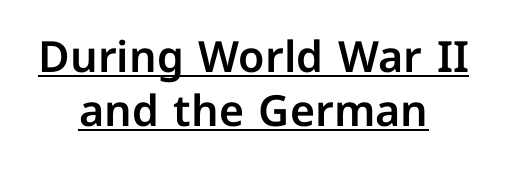
Q: Is the text italic (slanted)? A: No, it is upright.
Q: Is the typeface a serif or a sans-serif typeface? A: Sans-serif.
Q: Is the text underlined? A: Yes.
Q: How is the paragraph aligned? A: Centered.
Q: Is the spacing between letters normal or unusually wide? A: Normal.
Q: Is the spacing between lines tight, normal or loose? A: Normal.
Q: Width (condensed, normal, or wide)? A: Normal.
Q: Stroke contrast? A: Low.
Q: x-height? A: Medium.
Q: Monospaced? A: No.
